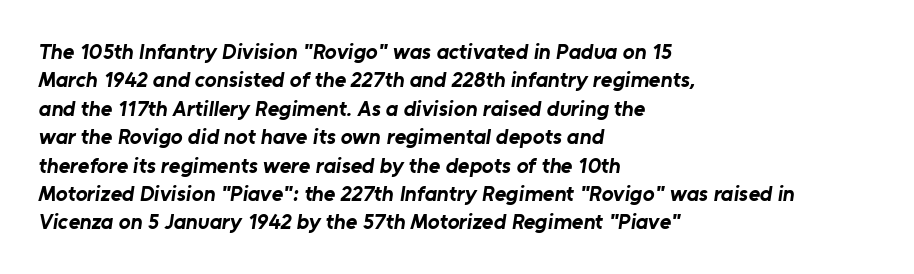
{"bold": "yes", "underline": "no", "align": "left", "line_spacing": "normal", "line_spacing_ratio": 1.29, "letter_spacing": "normal", "letter_spacing_em": 0.0, "glyph_px": 22}
